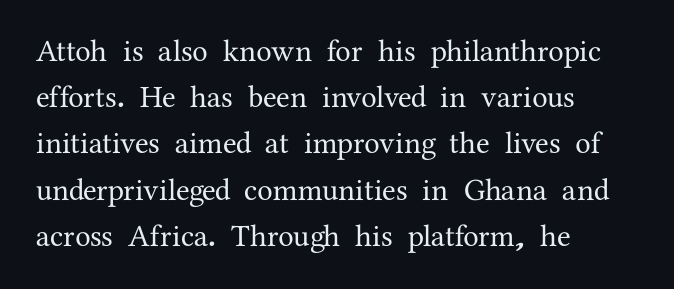
Q: Is the text italic (slanted)? A: No, it is upright.
Q: Is the typeface a serif or a sans-serif typeface? A: Serif.
Q: Is the text underlined? A: No.
Q: How is the paragraph aligned? A: Left-aligned.
Q: Is the spacing between letters normal or unusually wide? A: Normal.
Q: Is the spacing between lines tight, normal or loose? A: Normal.
Q: Width (condensed, normal, or wide)? A: Normal.
Q: Stroke contrast? A: Medium.
Q: x-height? A: Medium.
Q: Monospaced? A: No.
